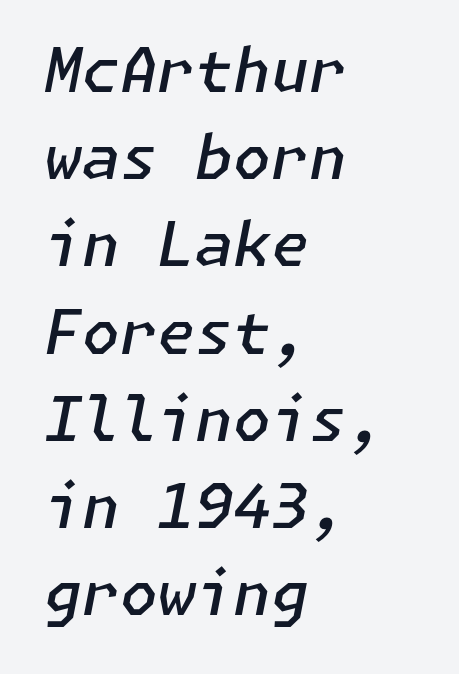
The image shows 61 px semibold type, italic (leaning right); set left-aligned, normal line spacing (1.43x), normal letter spacing, not underlined; low stroke contrast and a medium x-height.
